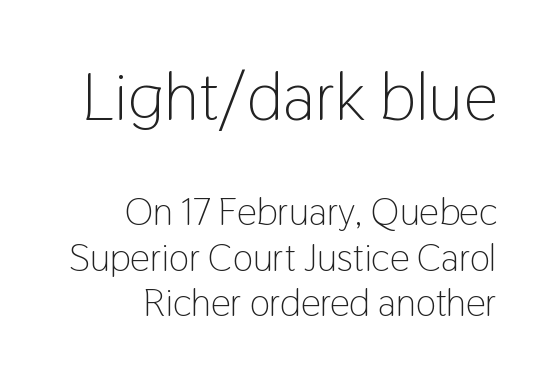
Where is the straight margin? On the right. The strokes carry an ordinary text weight at most. Caption: standard tracking, unaltered. Just letters on the line, the space beneath them empty. Do the characters align in a grid? No, the font is proportional. Is this a sans? Yes — the strokes have no serifs.
